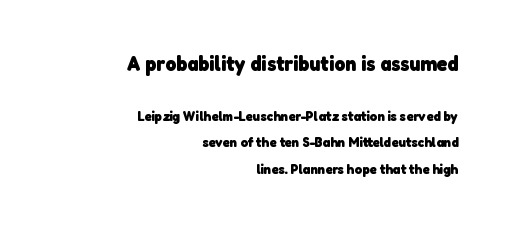
Q: Is the text bold? A: Yes.
Q: Is the text underlined? A: No.
Q: How is the paragraph aligned? A: Right-aligned.
Q: Is the spacing between letters normal or unusually wide? A: Normal.
Q: Is the spacing between lines tight, normal or loose? A: Loose.
Q: Which block of text is set in a larger size, the first (top) or the second (bottom)? A: The first (top) one.
